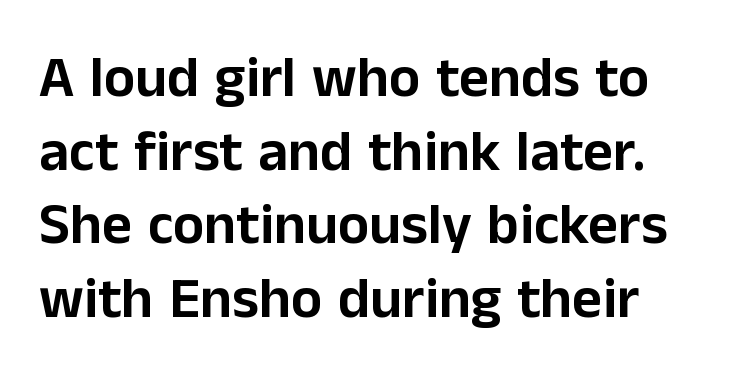
Q: Is the text italic (slanted)? A: No, it is upright.
Q: Is the typeface a serif or a sans-serif typeface? A: Sans-serif.
Q: Is the text underlined? A: No.
Q: How is the paragraph aligned? A: Left-aligned.
Q: Is the spacing between letters normal or unusually wide? A: Normal.
Q: Is the spacing between lines tight, normal or loose? A: Normal.
Q: Width (condensed, normal, or wide)? A: Normal.
Q: Stroke contrast? A: Low.
Q: x-height? A: Medium.
Q: Monospaced? A: No.
